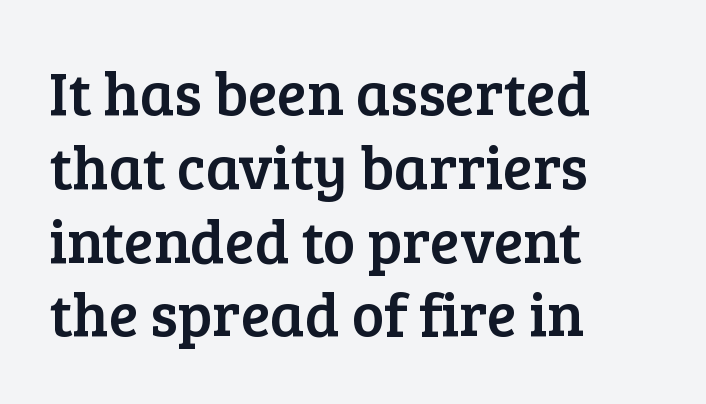
The image shows 61 px serif type, upright; set left-aligned, line spacing 1.21x, normal letter spacing, not underlined; low stroke contrast and a medium x-height.
